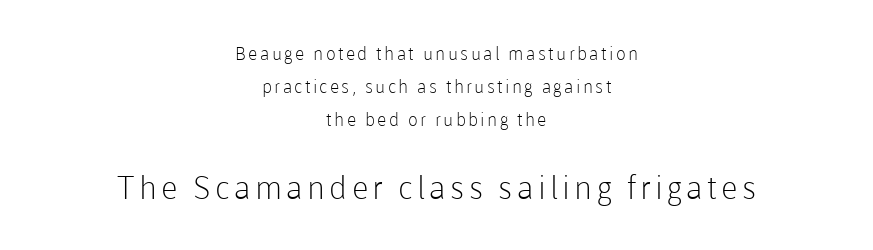
The image shows 32 px light sans-serif type, upright; set centered, line spacing 1.83x, not underlined; the second (bottom) block is 1.78x larger; low stroke contrast and a medium x-height.
